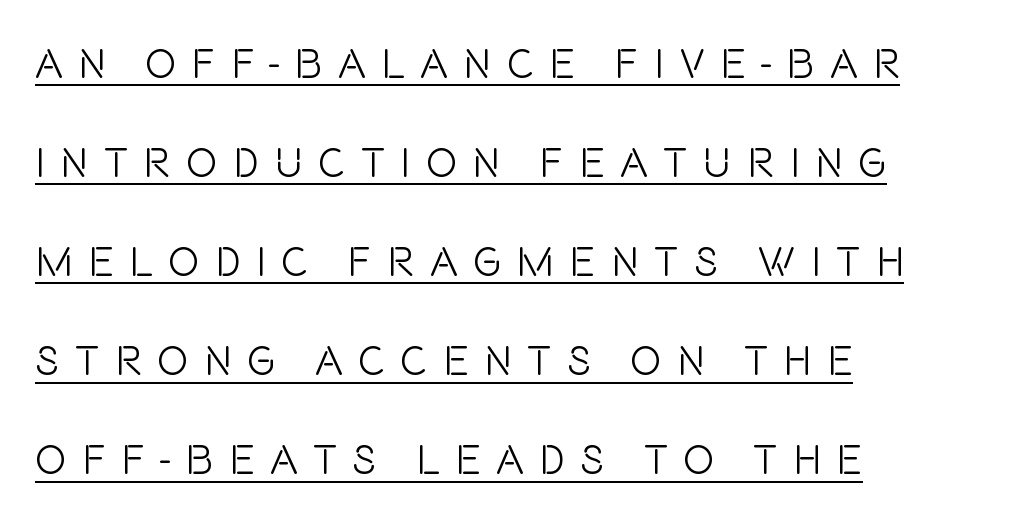
Q: Is the text bold? A: No.
Q: Is the text italic (slanted)? A: No, it is upright.
Q: Is the typeface a serif or a sans-serif typeface? A: Sans-serif.
Q: Is the text underlined? A: Yes.
Q: How is the paragraph aligned? A: Left-aligned.
Q: Is the spacing between letters normal or unusually wide? A: Unusually wide.
Q: Is the spacing between lines tight, normal or loose? A: Loose.
Q: Width (condensed, normal, or wide)? A: Condensed.
Q: Stroke contrast? A: Low.
Q: x-height? A: Large.
Q: Monospaced? A: No.
